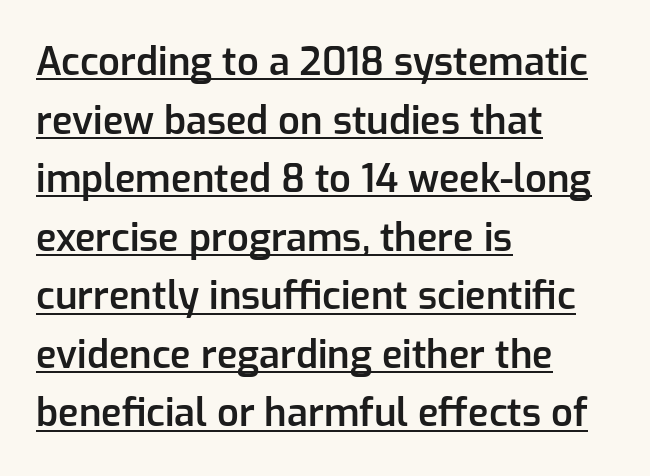
Q: Is the text bold? A: Semi-bold.
Q: Is the text italic (slanted)? A: No, it is upright.
Q: Is the typeface a serif or a sans-serif typeface? A: Sans-serif.
Q: Is the text underlined? A: Yes.
Q: How is the paragraph aligned? A: Left-aligned.
Q: Is the spacing between letters normal or unusually wide? A: Normal.
Q: Is the spacing between lines tight, normal or loose? A: Normal.
Q: Width (condensed, normal, or wide)? A: Normal.
Q: Stroke contrast? A: Low.
Q: x-height? A: Medium.
Q: Monospaced? A: No.
